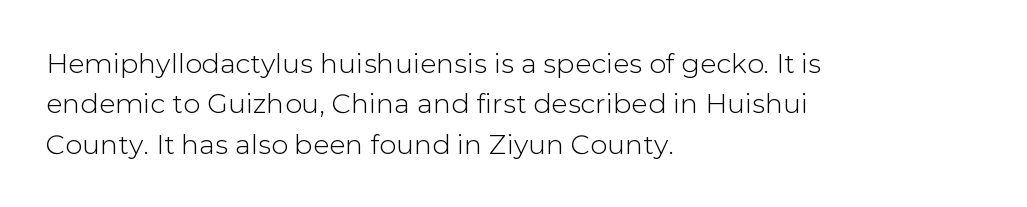
Q: Is the text italic (slanted)? A: No, it is upright.
Q: Is the text underlined? A: No.
Q: How is the paragraph aligned? A: Left-aligned.
Q: Is the spacing between letters normal or unusually wide? A: Normal.
Q: Is the spacing between lines tight, normal or loose? A: Normal.
